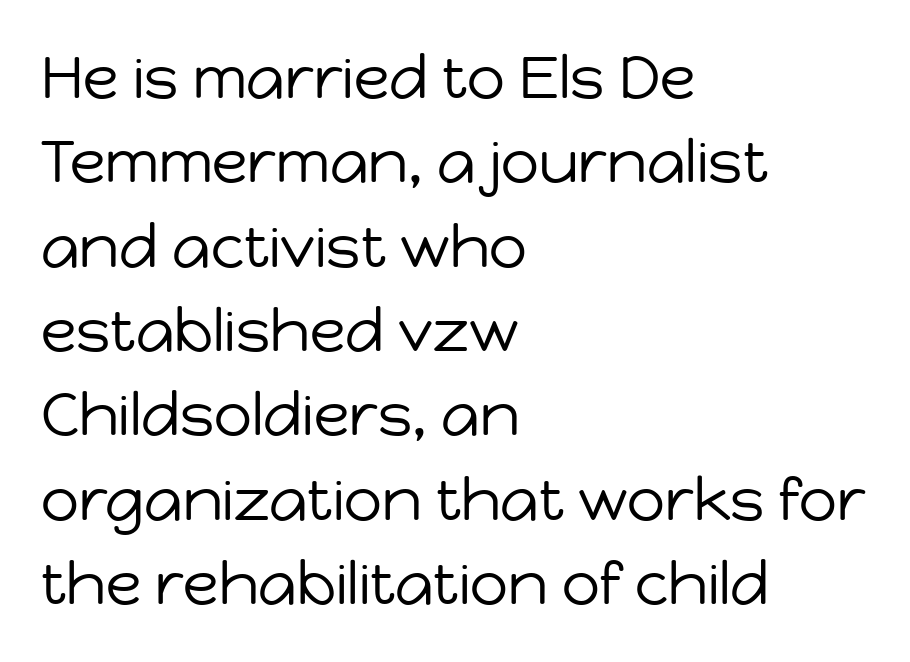
Q: Is the text bold? A: No.
Q: Is the text italic (slanted)? A: No, it is upright.
Q: Is the typeface a serif or a sans-serif typeface? A: Sans-serif.
Q: Is the text underlined? A: No.
Q: How is the paragraph aligned? A: Left-aligned.
Q: Is the spacing between letters normal or unusually wide? A: Normal.
Q: Is the spacing between lines tight, normal or loose? A: Normal.
Q: Width (condensed, normal, or wide)? A: Normal.
Q: Stroke contrast? A: Low.
Q: x-height? A: Medium.
Q: Monospaced? A: No.
